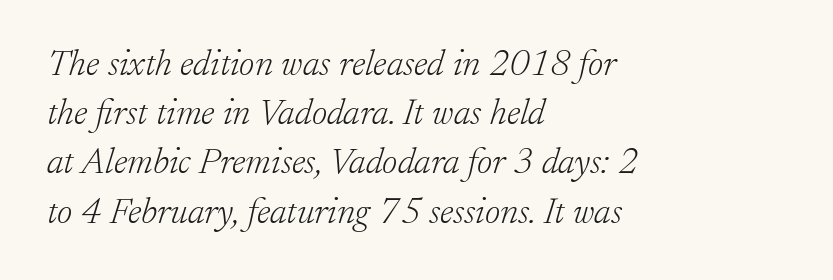
Regular leading. Caption: face not bold, strokes unweighted. Here the designer chose a conventional face with non-uniform glyph widths. Descenders hang freely into open space. Slanted lettering throughout.
